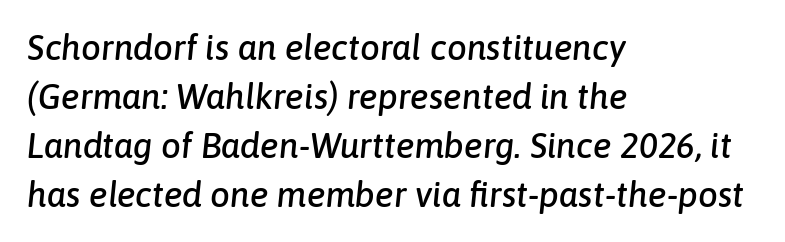
The image shows 35 px text type, italic (leaning right); set left-aligned, normal line spacing (1.4x), normal letter spacing, not underlined; low stroke contrast and a medium x-height.
